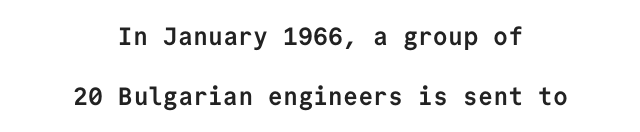
Caption: bold face, heavy strokes. You could fit nearly another row in the gap between these rows. A student would call this center alignment; a typographer would say set centered. The typography opts for an upright posture over an oblique one. There is no visible air inserted between adjacent glyphs.
